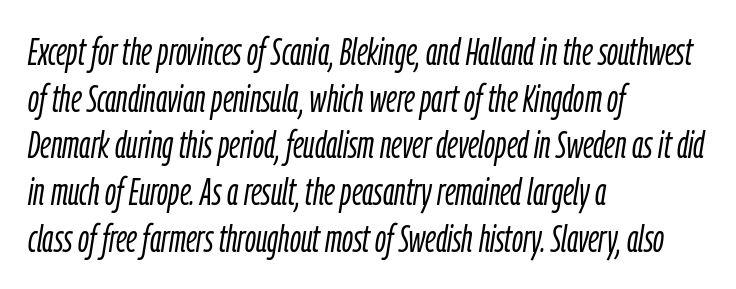
The image shows 38 px light, condensed type, italic (leaning right); set left-aligned, line spacing 1.23x, normal letter spacing, not underlined; low stroke contrast and a medium x-height.
